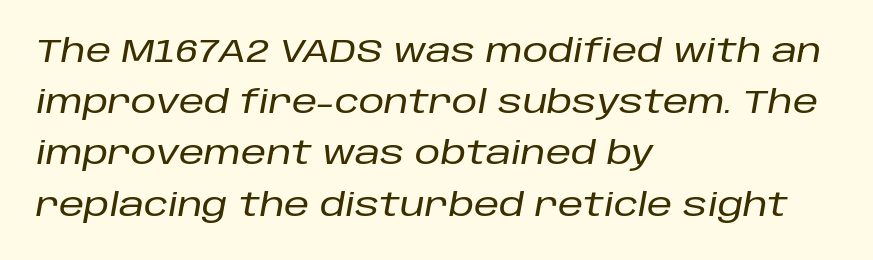
These lines are set flush left with a ragged right edge. Vertically, the passage feels balanced, rows spaced as you'd expect. Descenders hang freely into open space. The face used here is proportionally spaced, like ordinary book or web type. Every character sits at an angle, as italics do. The face used here is rendered with its standard letterfit.
